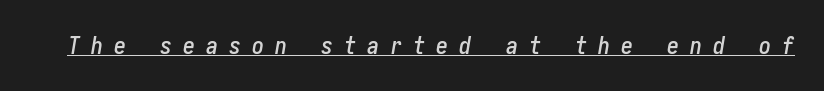
You can tell it's italic because the verticals aren't actually vertical. Somebody hit Ctrl+U on this one — the words are underlined. The gaps between neighbouring characters are conspicuously large.
